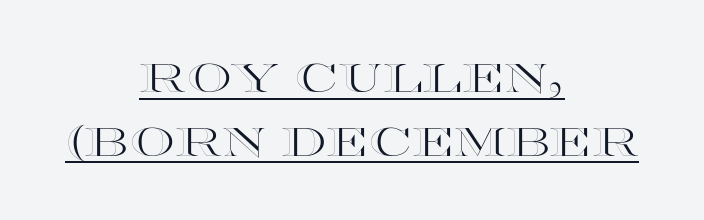
This is roman type, the default non-slanted kind. Here the designer chose a conventional face with non-uniform glyph widths. The glyphs are accompanied by a horizontal stroke just below them. In terms of leading, this rendering sits right in the middle. Inter-character spacing is left at the font's built-in metrics. Horizontal alignment here is central, giving a formal, balanced look.
